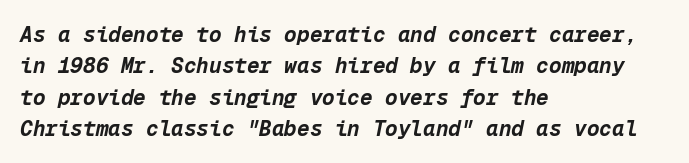
{"italic": "yes", "lean": "right", "slant_degrees": 12, "bold": "yes", "underline": "no", "align": "left", "line_spacing": "normal", "line_spacing_ratio": 1.49, "letter_spacing": "normal", "letter_spacing_em": 0.0, "glyph_px": 21}
